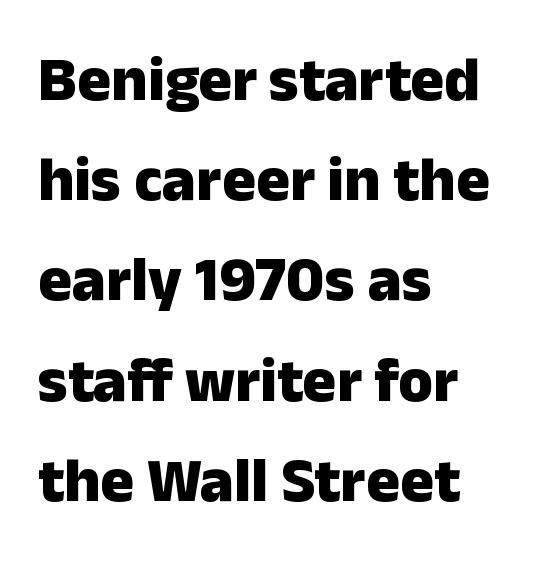
Q: Is the text bold? A: Yes.
Q: Is the text italic (slanted)? A: No, it is upright.
Q: Is the typeface a serif or a sans-serif typeface? A: Sans-serif.
Q: Is the text underlined? A: No.
Q: How is the paragraph aligned? A: Left-aligned.
Q: Is the spacing between letters normal or unusually wide? A: Normal.
Q: Is the spacing between lines tight, normal or loose? A: Normal.
Q: Width (condensed, normal, or wide)? A: Normal.
Q: Stroke contrast? A: Low.
Q: x-height? A: Medium.
Q: Monospaced? A: No.
